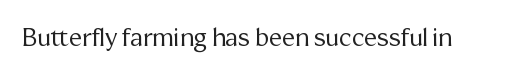
{"italic": "no", "bold": "no", "underline": "no", "letter_spacing": "normal", "letter_spacing_em": 0.0, "glyph_px": 24}
